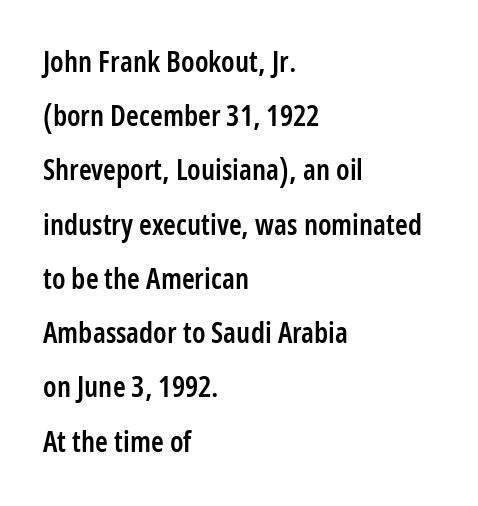
The ragged edge is on the right, which tells us the setting is flush left. The specimen reads as upright at a glance. Serif or sans? Sans — the stroke terminals are bare. Varying glyph widths throughout — classic text-font behaviour.
